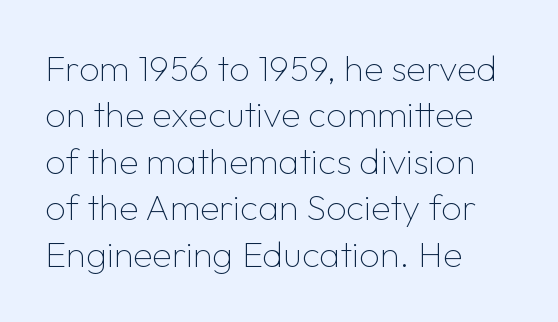
The image shows 36 px thin sans-serif type, upright; set left-aligned, normal line spacing (1.29x), normal letter spacing, not underlined; low stroke contrast and a medium x-height.
